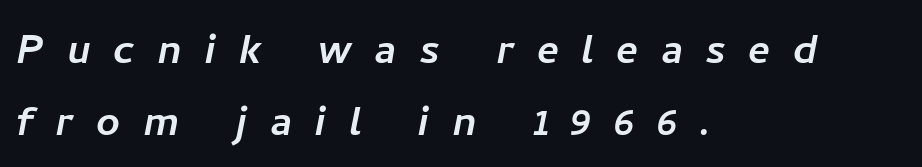
Q: Is the typeface a serif or a sans-serif typeface? A: Sans-serif.
Q: Is the text underlined? A: No.
Q: How is the paragraph aligned? A: Left-aligned.
Q: Is the spacing between letters normal or unusually wide? A: Unusually wide.
Q: Is the spacing between lines tight, normal or loose? A: Normal.
Q: Width (condensed, normal, or wide)? A: Normal.
Q: Stroke contrast? A: Low.
Q: x-height? A: Medium.
Q: Monospaced? A: No.
